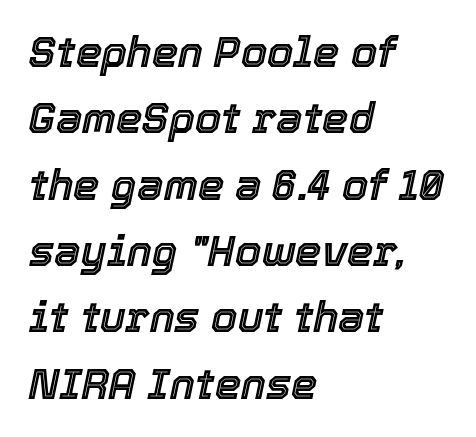
Q: Is the text italic (slanted)? A: Yes, it leans right by about 12 degrees.
Q: Is the text underlined? A: No.
Q: How is the paragraph aligned? A: Left-aligned.
Q: Is the spacing between letters normal or unusually wide? A: Normal.
Q: Is the spacing between lines tight, normal or loose? A: Normal.
Q: Width (condensed, normal, or wide)? A: Normal.
Q: x-height? A: Medium.
Q: Monospaced? A: No.
